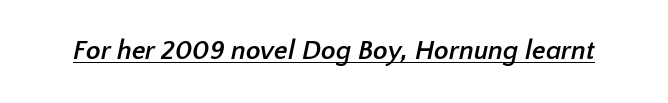
The image shows 27 px bold type; set normal letter spacing, underlined.
